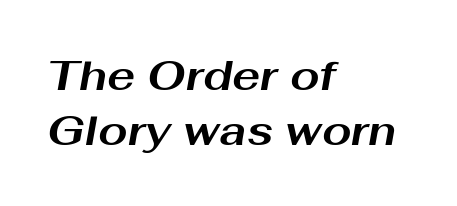
These lines are set flush left with a ragged right edge. Standard letterfit; no display-style spreading of the glyphs. Letters rest on an invisible, unmarked baseline. The typography opts for an oblique posture over an upright one.
